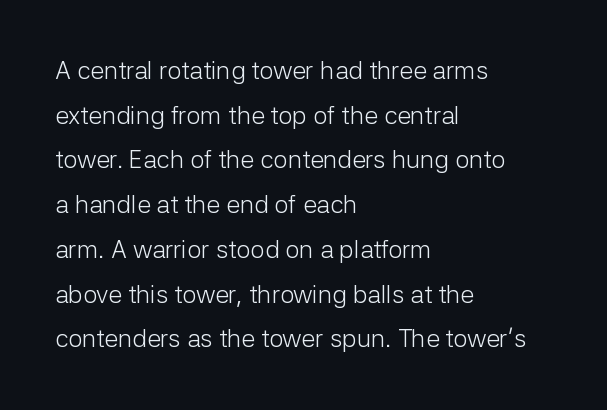
{"italic": "no", "bold": "no", "underline": "no", "align": "left", "line_spacing_ratio": 1.79, "letter_spacing": "normal", "letter_spacing_em": 0.0, "glyph_px": 25}
